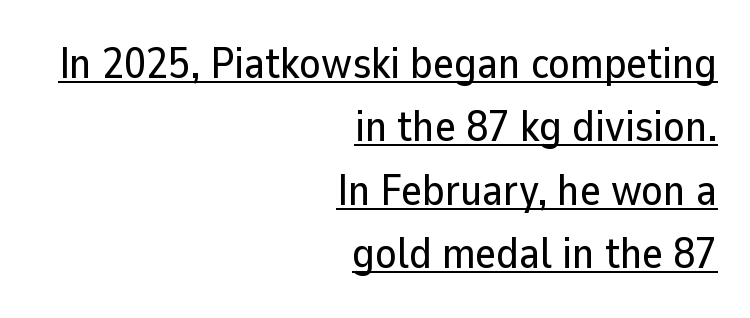
The image shows 44 px sans-serif type, upright; set right-aligned, normal line spacing (1.44x), normal letter spacing, underlined; low stroke contrast and a medium x-height.
